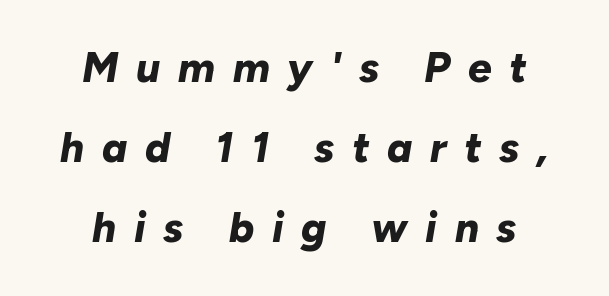
The image shows 42 px bold type, italic (leaning right); set centered, loose line spacing (1.91x), unusually wide letter spacing (+0.42 em), not underlined; low stroke contrast and a medium x-height.
